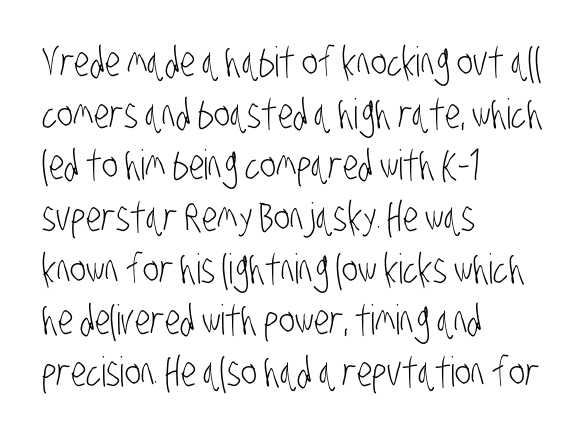
{"serif": "no", "bold": "no", "weight": "light", "width": "condensed", "stroke_contrast": "low", "x_height": "large", "monospaced": "no", "underline": "no", "align": "left", "line_spacing": "normal", "line_spacing_ratio": 1.26, "letter_spacing": "normal", "letter_spacing_em": 0.0, "glyph_px": 41}
